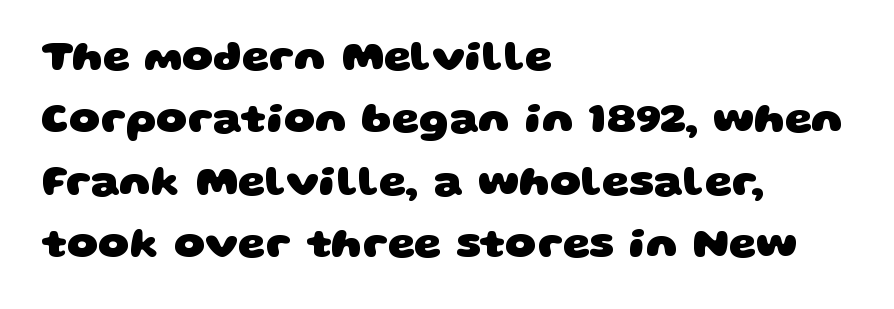
Students, this is bold: see how much ink each stroke carries. Glance below the letters and you will spot only blank space. The passage is arranged the way most books set body copy — flush left. Nobody touched the tracking dial on this one.
